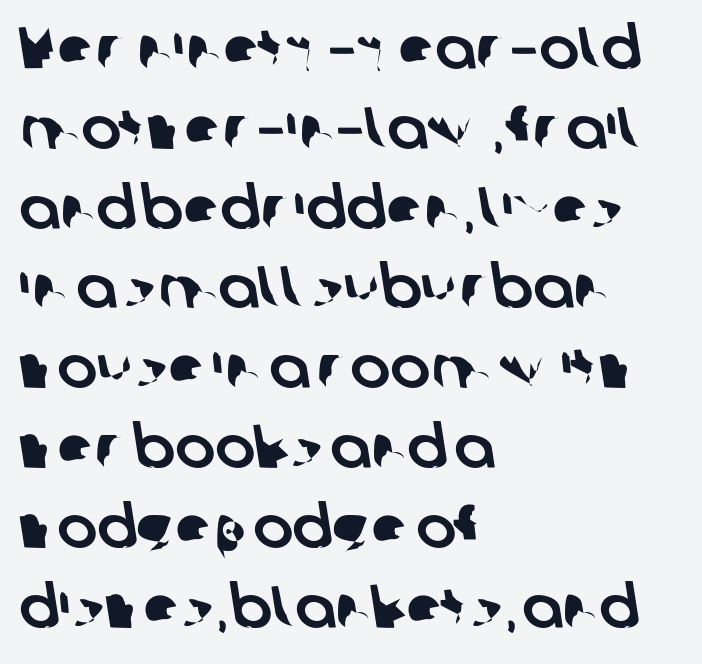
The image shows 60 px sans-serif type; set left-aligned, normal line spacing (1.33x), normal letter spacing, not underlined; low stroke contrast and a medium x-height.
